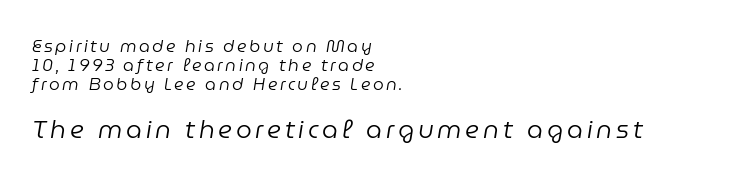
Q: Is the text bold? A: No.
Q: Is the text italic (slanted)? A: Yes, it leans right by about 9 degrees.
Q: Is the text underlined? A: No.
Q: How is the paragraph aligned? A: Left-aligned.
Q: Is the spacing between lines tight, normal or loose? A: Tight.
Q: Which block of text is set in a larger size, the first (top) or the second (bottom)? A: The second (bottom) one.
